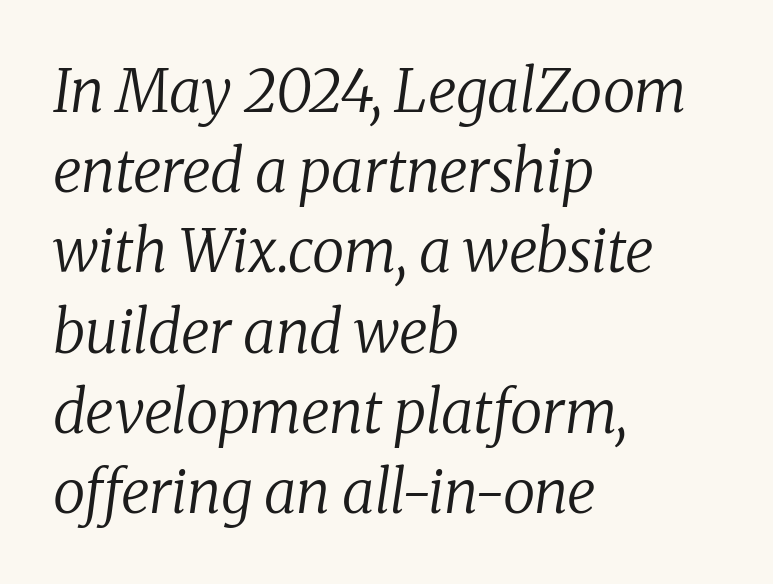
{"serif": "yes", "italic": "yes", "lean": "right", "slant_degrees": 8, "bold": "no", "weight": "regular", "width": "normal", "stroke_contrast": "low", "x_height": "medium", "monospaced": "no", "underline": "no", "align": "left", "line_spacing": "normal", "line_spacing_ratio": 1.36, "letter_spacing": "normal", "letter_spacing_em": 0.0, "glyph_px": 59}
